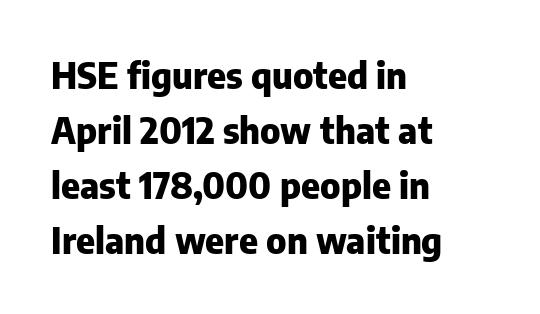
{"serif": "no", "italic": "no", "bold": "yes", "weight": "heavy", "width": "normal", "stroke_contrast": "low", "x_height": "medium", "monospaced": "no", "underline": "no", "align": "left", "line_spacing": "normal", "line_spacing_ratio": 1.53, "letter_spacing": "normal", "letter_spacing_em": 0.0, "glyph_px": 36}
